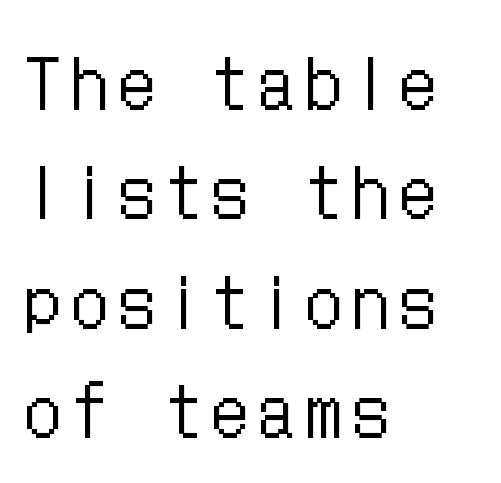
Line starts are locked; line ends wander. Letters rest on an invisible, unmarked baseline. The lettering holds an erect, upright posture throughout. Stroke thickness stays within the range of a standard reading face or lighter. A normal amount of white space separates one row of letters from the next.
